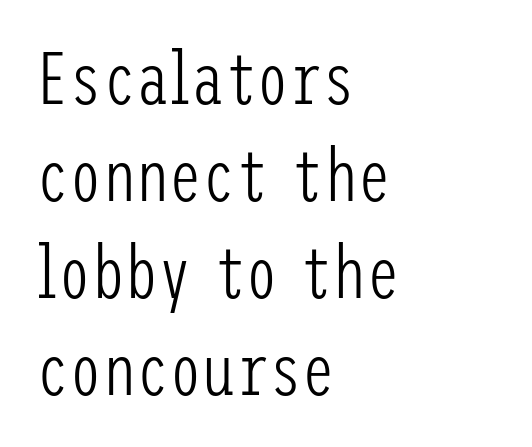
The image shows 74 px light, condensed sans-serif type, upright; set left-aligned, normal line spacing (1.31x), normal letter spacing, not underlined; low stroke contrast and a medium x-height.
